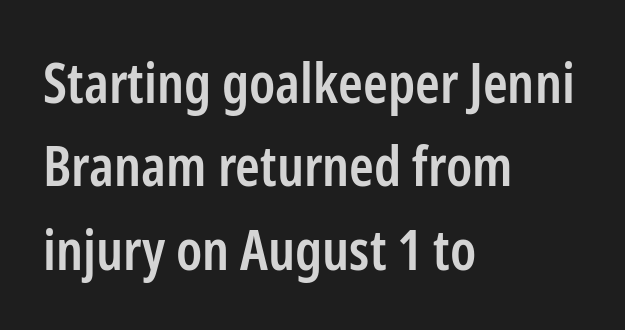
Q: Is the text bold? A: Semi-bold.
Q: Is the text italic (slanted)? A: No, it is upright.
Q: Is the typeface a serif or a sans-serif typeface? A: Sans-serif.
Q: Is the text underlined? A: No.
Q: How is the paragraph aligned? A: Left-aligned.
Q: Is the spacing between letters normal or unusually wide? A: Normal.
Q: Is the spacing between lines tight, normal or loose? A: Normal.
Q: Width (condensed, normal, or wide)? A: Condensed.
Q: Stroke contrast? A: Low.
Q: x-height? A: Medium.
Q: Monospaced? A: No.
